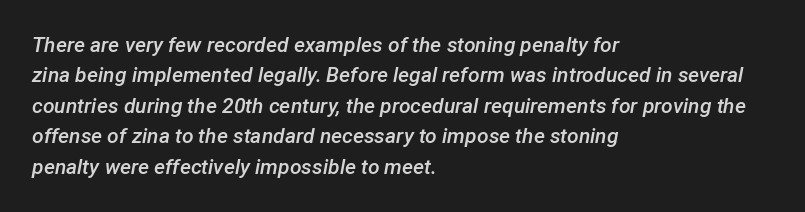
{"italic": "yes", "lean": "right", "slant_degrees": 12, "bold": "semi", "underline": "no", "align": "left", "line_spacing": "normal", "line_spacing_ratio": 1.45, "letter_spacing": "normal", "letter_spacing_em": 0.0, "glyph_px": 21}
